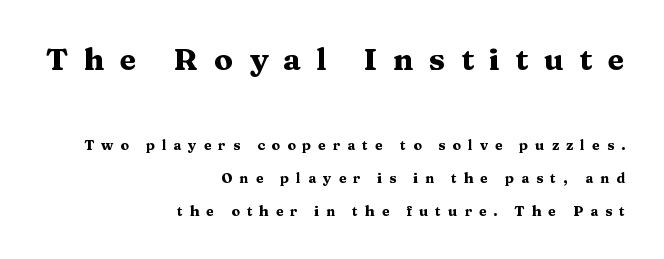
Q: Is the text bold? A: Yes.
Q: Is the text italic (slanted)? A: No, it is upright.
Q: Is the typeface a serif or a sans-serif typeface? A: Serif.
Q: Is the text underlined? A: No.
Q: How is the paragraph aligned? A: Right-aligned.
Q: Is the spacing between letters normal or unusually wide? A: Unusually wide.
Q: Is the spacing between lines tight, normal or loose? A: Loose.
Q: Which block of text is set in a larger size, the first (top) or the second (bottom)? A: The first (top) one.
Q: Width (condensed, normal, or wide)? A: Wide.
Q: Stroke contrast? A: Medium.
Q: x-height? A: Medium.
Q: Monospaced? A: No.
